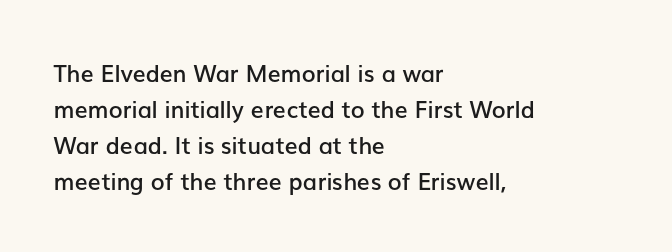
{"italic": "no", "bold": "semi", "underline": "no", "align": "left", "line_spacing": "normal", "line_spacing_ratio": 1.57, "letter_spacing": "normal", "letter_spacing_em": 0.0, "glyph_px": 23}
